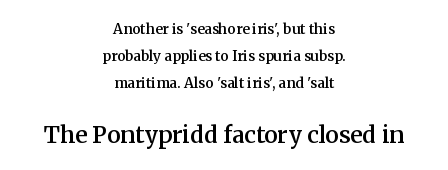
The image shows 23 px text type, upright; set centered, loose line spacing (1.94x), normal letter spacing, not underlined; the second (bottom) block is 1.64x larger.
